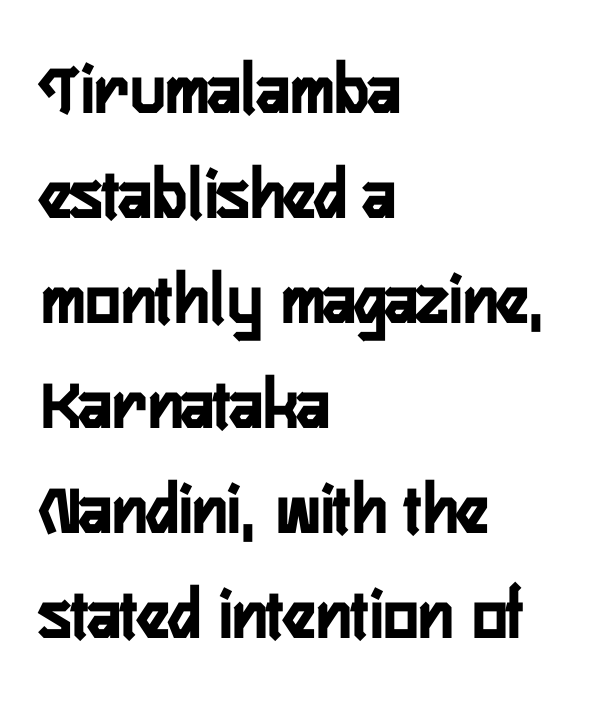
Q: Is the text italic (slanted)? A: No, it is upright.
Q: Is the typeface a serif or a sans-serif typeface? A: Sans-serif.
Q: Is the text underlined? A: No.
Q: How is the paragraph aligned? A: Left-aligned.
Q: Is the spacing between letters normal or unusually wide? A: Normal.
Q: Is the spacing between lines tight, normal or loose? A: Normal.
Q: Width (condensed, normal, or wide)? A: Condensed.
Q: Stroke contrast? A: Low.
Q: x-height? A: Medium.
Q: Monospaced? A: No.
